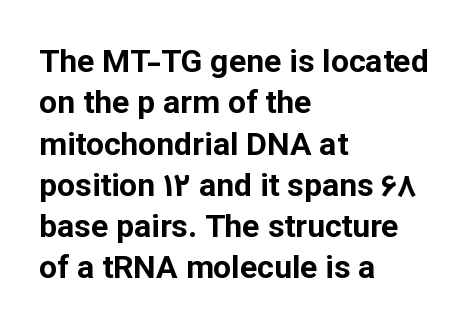
The image shows 32 px bold sans-serif type, upright; set left-aligned, normal line spacing (1.29x), normal letter spacing, not underlined; low stroke contrast and a medium x-height.
